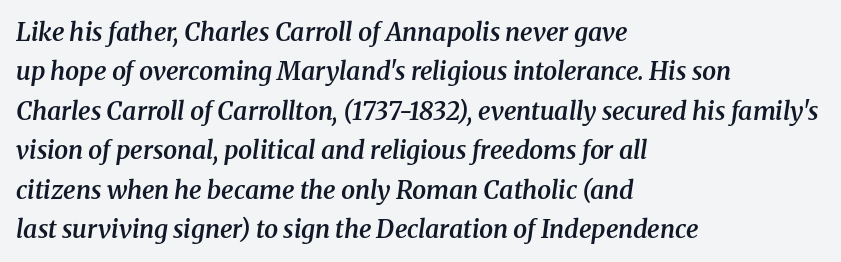
Q: Is the text bold? A: Semi-bold.
Q: Is the text italic (slanted)? A: Yes, it leans right by about 8 degrees.
Q: Is the text underlined? A: No.
Q: How is the paragraph aligned? A: Left-aligned.
Q: Is the spacing between letters normal or unusually wide? A: Normal.
Q: Is the spacing between lines tight, normal or loose? A: Normal.
